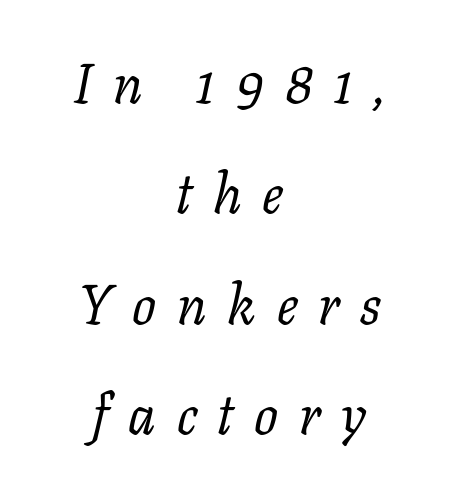
Q: Is the text bold? A: No.
Q: Is the text italic (slanted)? A: Yes, it leans right by about 11 degrees.
Q: Is the typeface a serif or a sans-serif typeface? A: Serif.
Q: Is the text underlined? A: No.
Q: How is the paragraph aligned? A: Centered.
Q: Is the spacing between letters normal or unusually wide? A: Unusually wide.
Q: Is the spacing between lines tight, normal or loose? A: Loose.
Q: Width (condensed, normal, or wide)? A: Normal.
Q: Stroke contrast? A: Low.
Q: x-height? A: Medium.
Q: Monospaced? A: No.
